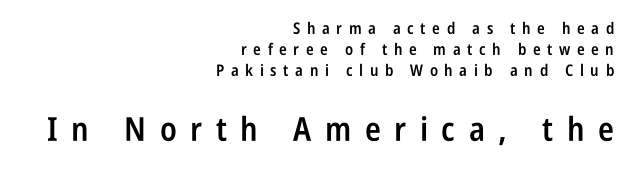
{"serif": "no", "italic": "no", "bold": "semi", "weight": "semibold", "width": "condensed", "stroke_contrast": "low", "x_height": "large", "monospaced": "no", "underline": "no", "align": "right", "line_spacing": "normal", "line_spacing_ratio": 1.32, "letter_spacing": "wide", "letter_spacing_em": 0.41, "larger_block": "second", "size_ratio": 2.06, "glyph_px": 33}
